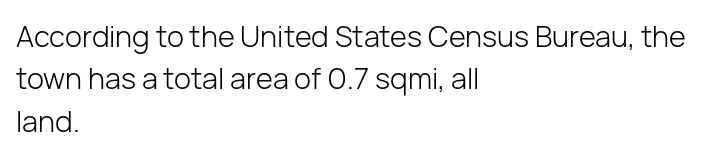
The image shows 29 px light sans-serif type, upright; set left-aligned, normal line spacing (1.46x), normal letter spacing, not underlined; low stroke contrast and a medium x-height.
